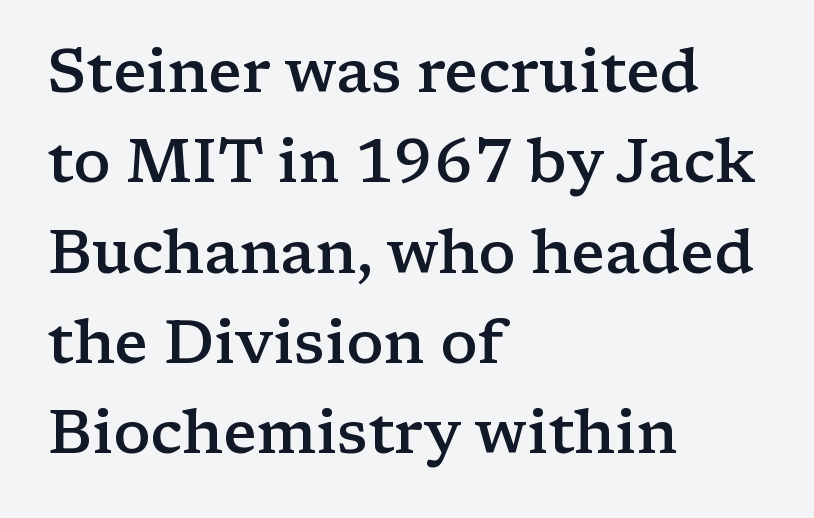
The image shows 61 px semibold, wide serif type, upright; set left-aligned, normal line spacing (1.48x), normal letter spacing, not underlined; low stroke contrast and a medium x-height.
